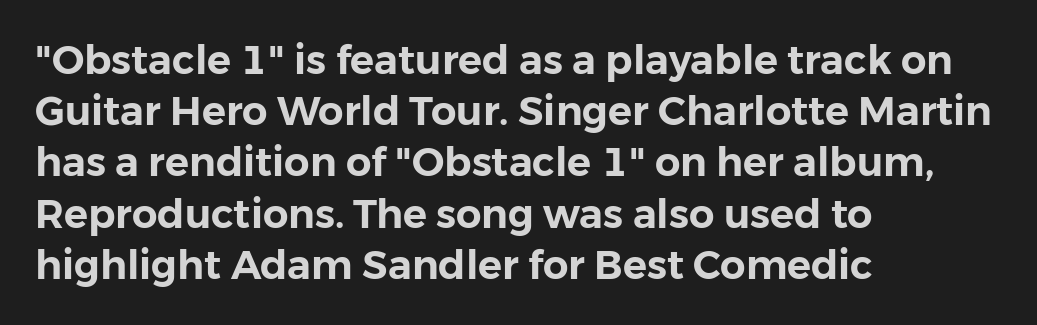
{"serif": "no", "italic": "no", "width": "normal", "stroke_contrast": "low", "x_height": "medium", "monospaced": "no", "underline": "no", "align": "left", "line_spacing": "normal", "line_spacing_ratio": 1.28, "letter_spacing": "normal", "letter_spacing_em": 0.0, "glyph_px": 40}
